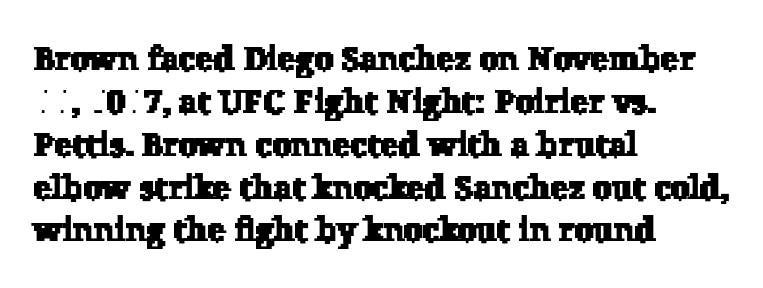
Beneath every word, the page is bare. A normal amount of white space separates one row of letters from the next. Think of a printed novel: that variable character pitch is what you see here. Standard letterfit; no display-style spreading of the glyphs. All the whitespace from short lines collects on the right. The glyphs in this specimen are seriffed.
